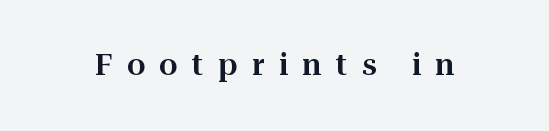
{"serif": "yes", "italic": "no", "width": "normal", "stroke_contrast": "high", "x_height": "medium", "monospaced": "no", "underline": "no", "letter_spacing": "wide", "letter_spacing_em": 0.5, "glyph_px": 29}
